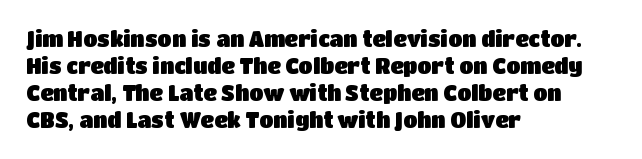
The image shows 21 px text type, upright; set left-aligned, normal line spacing (1.29x), normal letter spacing, not underlined.
